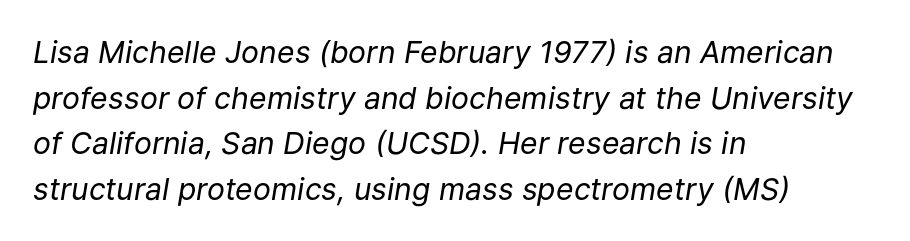
The image shows 30 px regular-weight type, italic (leaning right); set left-aligned, normal line spacing (1.52x), normal letter spacing, not underlined; low stroke contrast and a medium x-height.
